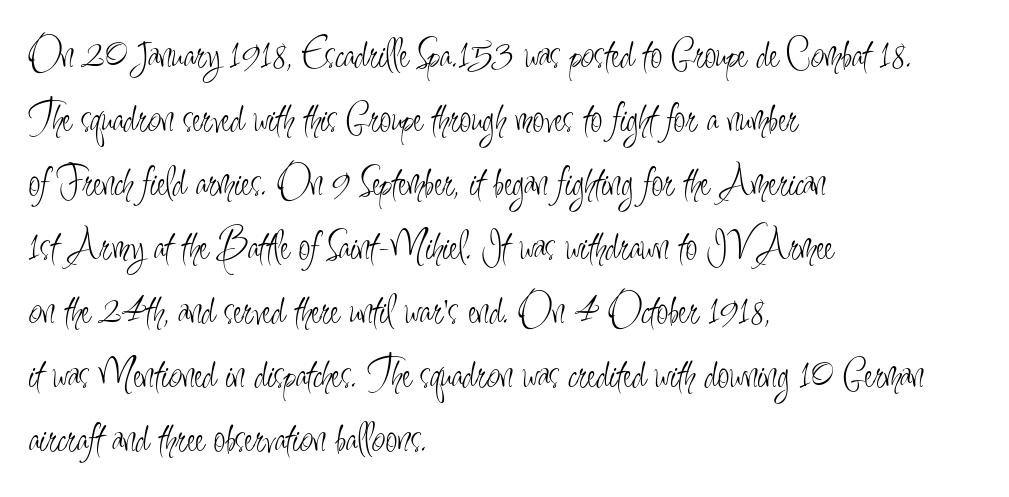
The letters sit at their default tracking, neither squeezed nor spread. This rendering employs a face without finishing strokes, i.e., a sans-serif. Visually the block forms a straight wall on the left and a jagged coastline on the right. This rendering features lettering with no underline.
